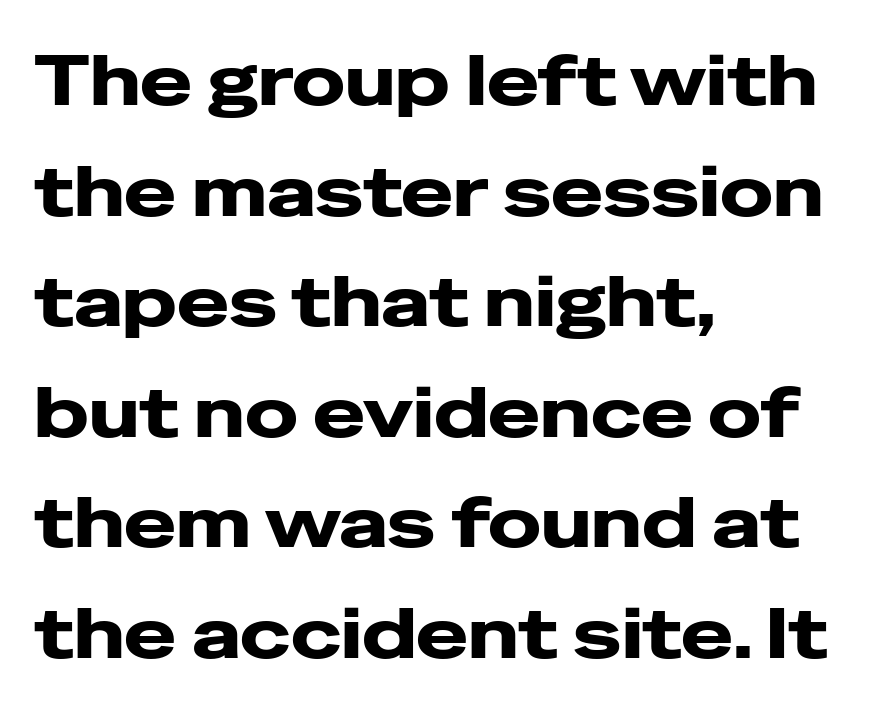
Q: Is the text bold? A: Yes.
Q: Is the text italic (slanted)? A: No, it is upright.
Q: Is the typeface a serif or a sans-serif typeface? A: Sans-serif.
Q: Is the text underlined? A: No.
Q: How is the paragraph aligned? A: Left-aligned.
Q: Is the spacing between letters normal or unusually wide? A: Normal.
Q: Is the spacing between lines tight, normal or loose? A: Normal.
Q: Width (condensed, normal, or wide)? A: Wide.
Q: Stroke contrast? A: Low.
Q: x-height? A: Medium.
Q: Monospaced? A: No.
